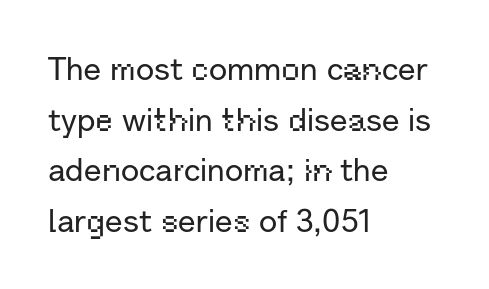
{"serif": "no", "italic": "no", "width": "normal", "stroke_contrast": "low", "x_height": "medium", "monospaced": "no", "underline": "no", "align": "left", "line_spacing": "normal", "line_spacing_ratio": 1.58, "letter_spacing": "normal", "letter_spacing_em": 0.0, "glyph_px": 32}
